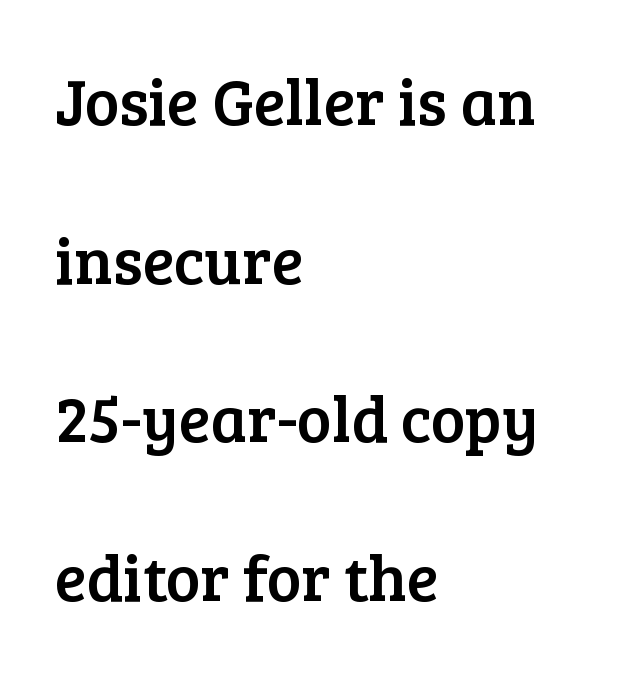
{"serif": "yes", "italic": "no", "width": "normal", "stroke_contrast": "low", "x_height": "medium", "monospaced": "no", "underline": "no", "align": "left", "line_spacing": "loose", "line_spacing_ratio": 2.44, "letter_spacing": "normal", "letter_spacing_em": 0.0, "glyph_px": 65}
